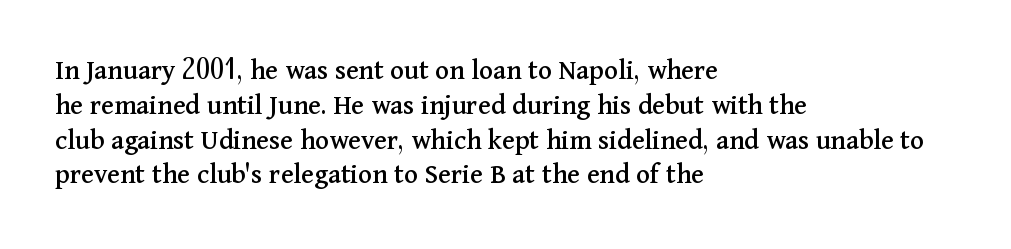
Q: Is the text italic (slanted)? A: No, it is upright.
Q: Is the typeface a serif or a sans-serif typeface? A: Serif.
Q: Is the text underlined? A: No.
Q: How is the paragraph aligned? A: Left-aligned.
Q: Is the spacing between letters normal or unusually wide? A: Normal.
Q: Width (condensed, normal, or wide)? A: Normal.
Q: Stroke contrast? A: Medium.
Q: x-height? A: Medium.
Q: Monospaced? A: No.
